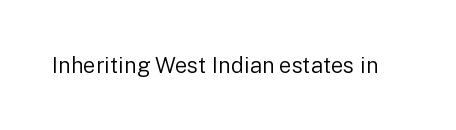
The space directly below the letters is spotless. Quick note: not italic, upright. The line texture is even and compact thanks to regular tracking. These glyphs show unthickened strokes, regular width or finer.
